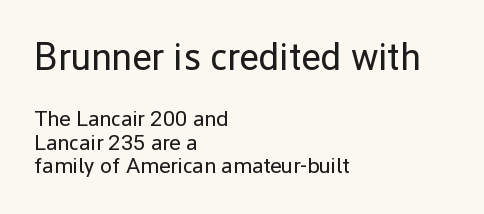
Q: Is the text bold? A: No.
Q: Is the text italic (slanted)? A: No, it is upright.
Q: Is the typeface a serif or a sans-serif typeface? A: Sans-serif.
Q: Is the text underlined? A: No.
Q: How is the paragraph aligned? A: Left-aligned.
Q: Is the spacing between letters normal or unusually wide? A: Normal.
Q: Is the spacing between lines tight, normal or loose? A: Tight.
Q: Which block of text is set in a larger size, the first (top) or the second (bottom)? A: The first (top) one.
Q: Width (condensed, normal, or wide)? A: Normal.
Q: Stroke contrast? A: Low.
Q: x-height? A: Medium.
Q: Monospaced? A: No.
